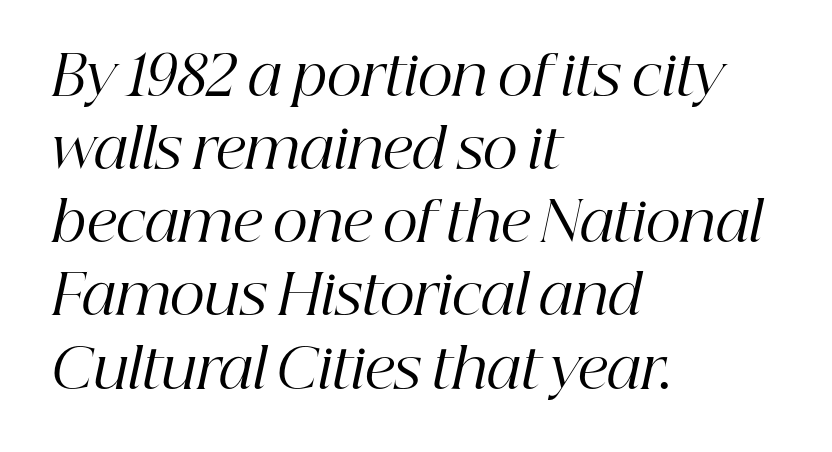
Quick note: underline off. Stems and bowls with no extra thickness — not bold. The text carries the slant typical of an italic or oblique font. The letters carry serifs — small finishing strokes at the ends of their stems. Alignment: flush left. The gaps between neighbouring characters are ordinary and unremarkable.
